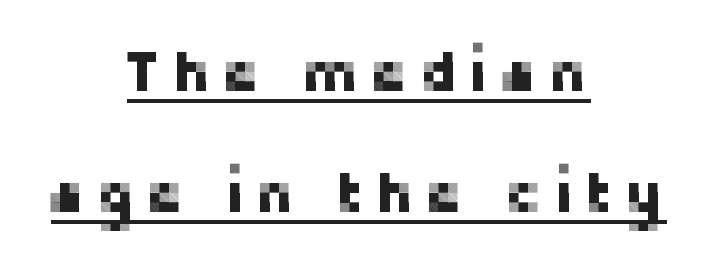
{"serif": "no", "italic": "no", "width": "normal", "stroke_contrast": "low", "x_height": "medium", "monospaced": "no", "underline": "yes", "align": "center", "line_spacing": "loose", "line_spacing_ratio": 2.13, "letter_spacing": "wide", "letter_spacing_em": 0.2, "glyph_px": 57}
